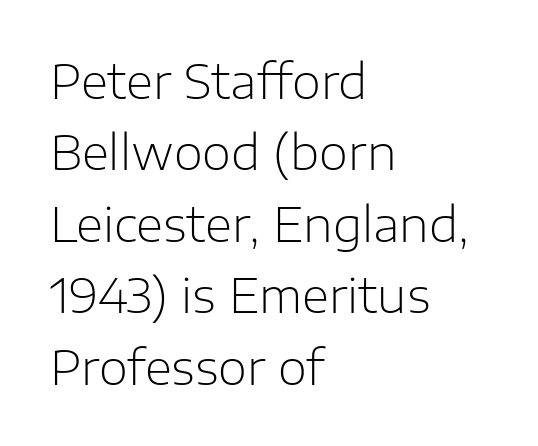
{"serif": "no", "italic": "no", "bold": "no", "weight": "light", "width": "normal", "stroke_contrast": "low", "x_height": "medium", "monospaced": "no", "underline": "no", "align": "left", "line_spacing": "normal", "line_spacing_ratio": 1.52, "letter_spacing": "normal", "letter_spacing_em": 0.0, "glyph_px": 47}
